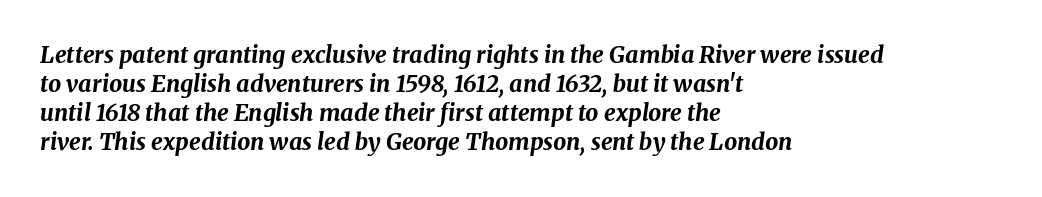
Q: Is the text bold? A: Yes.
Q: Is the text italic (slanted)? A: Yes, it leans right by about 8 degrees.
Q: Is the text underlined? A: No.
Q: How is the paragraph aligned? A: Left-aligned.
Q: Is the spacing between letters normal or unusually wide? A: Normal.
Q: Is the spacing between lines tight, normal or loose? A: Normal.
